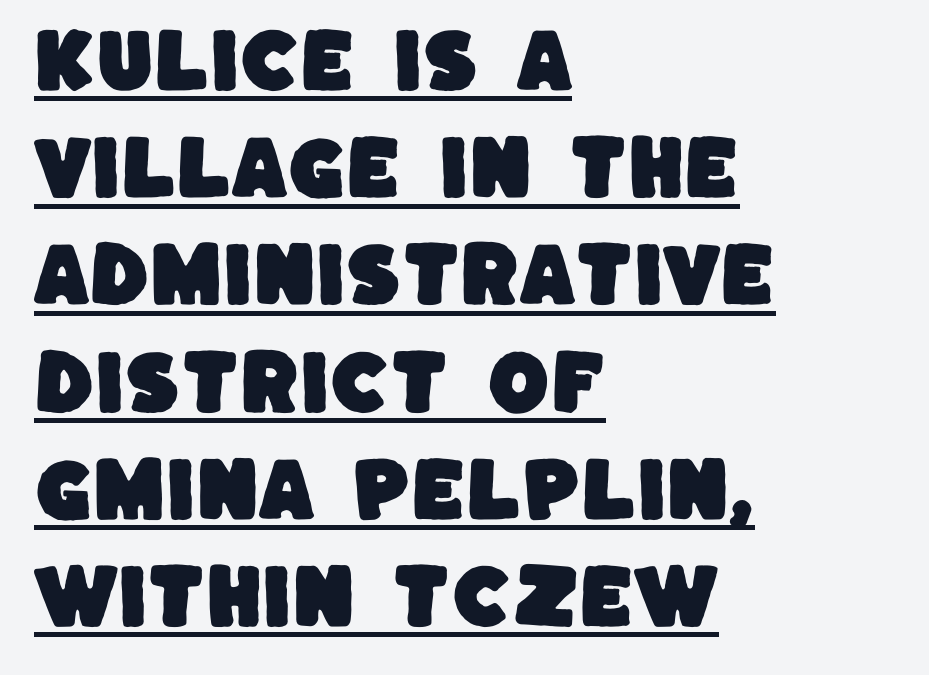
{"serif": "no", "width": "normal", "stroke_contrast": "low", "x_height": "large", "monospaced": "no", "underline": "yes", "align": "left", "line_spacing": "normal", "line_spacing_ratio": 1.51, "letter_spacing": "normal", "letter_spacing_em": 0.0, "glyph_px": 71}
